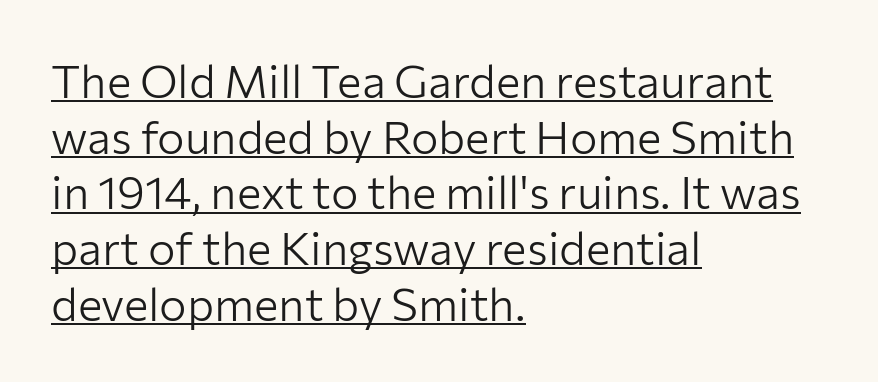
{"serif": "no", "italic": "no", "bold": "no", "weight": "light", "width": "normal", "stroke_contrast": "low", "x_height": "medium", "monospaced": "no", "underline": "yes", "align": "left", "line_spacing_ratio": 1.21, "letter_spacing": "normal", "letter_spacing_em": 0.0, "glyph_px": 46}
